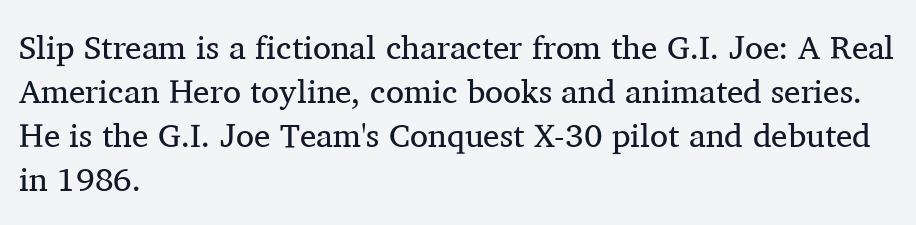
{"serif": "yes", "italic": "no", "bold": "no", "weight": "regular", "width": "normal", "stroke_contrast": "medium", "x_height": "medium", "monospaced": "no", "underline": "no", "align": "left", "line_spacing": "normal", "line_spacing_ratio": 1.33, "letter_spacing": "normal", "letter_spacing_em": 0.0, "glyph_px": 33}
